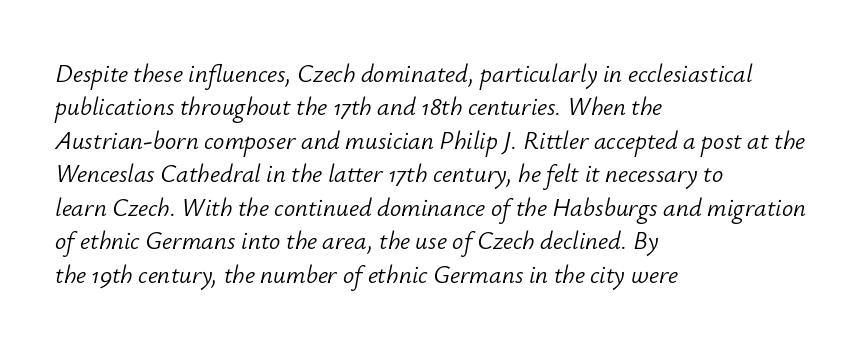
Q: Is the text bold? A: No.
Q: Is the text italic (slanted)? A: Yes, it leans right by about 12 degrees.
Q: Is the text underlined? A: No.
Q: How is the paragraph aligned? A: Left-aligned.
Q: Is the spacing between letters normal or unusually wide? A: Normal.
Q: Is the spacing between lines tight, normal or loose? A: Normal.
